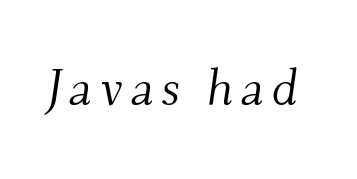
The lettering tilts uniformly, giving the passage an italic look. Regarding serifs, this sample has them. The typeface has the unassuming heft of standard copy or less. The rendering uses natural spacing where letterforms have individual widths. Quick note: underline off.
